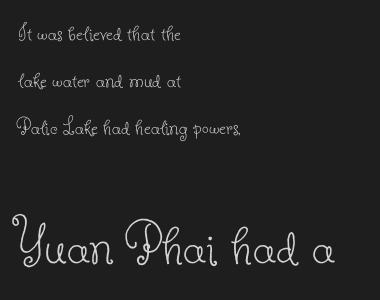
Q: Is the text bold? A: No.
Q: Is the text italic (slanted)? A: No, it is upright.
Q: Is the typeface a serif or a sans-serif typeface? A: Serif.
Q: Is the text underlined? A: No.
Q: How is the paragraph aligned? A: Left-aligned.
Q: Is the spacing between letters normal or unusually wide? A: Normal.
Q: Is the spacing between lines tight, normal or loose? A: Loose.
Q: Which block of text is set in a larger size, the first (top) or the second (bottom)? A: The second (bottom) one.
Q: Width (condensed, normal, or wide)? A: Normal.
Q: Stroke contrast? A: Low.
Q: x-height? A: Small.
Q: Monospaced? A: No.
